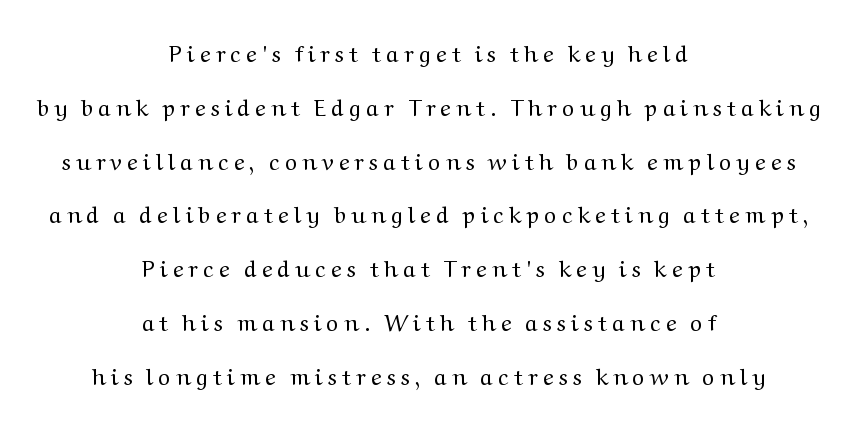
{"italic": "no", "bold": "no", "underline": "no", "align": "center", "line_spacing": "loose", "line_spacing_ratio": 2.34, "letter_spacing": "wide", "letter_spacing_em": 0.23, "glyph_px": 23}
